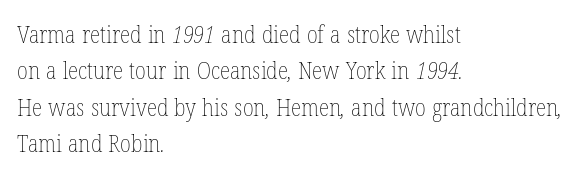
{"bold": "no", "underline": "no", "align": "left", "line_spacing": "normal", "line_spacing_ratio": 1.52, "letter_spacing": "normal", "letter_spacing_em": 0.0, "glyph_px": 24}
